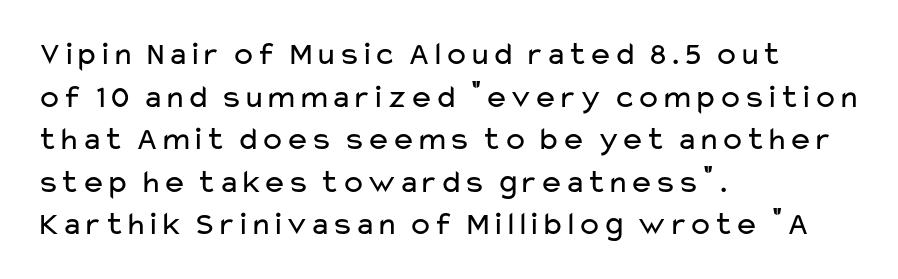
The image shows 33 px regular-weight, wide sans-serif type, upright; set left-aligned, normal line spacing (1.29x), normal letter spacing, not underlined; low stroke contrast and a medium x-height.
